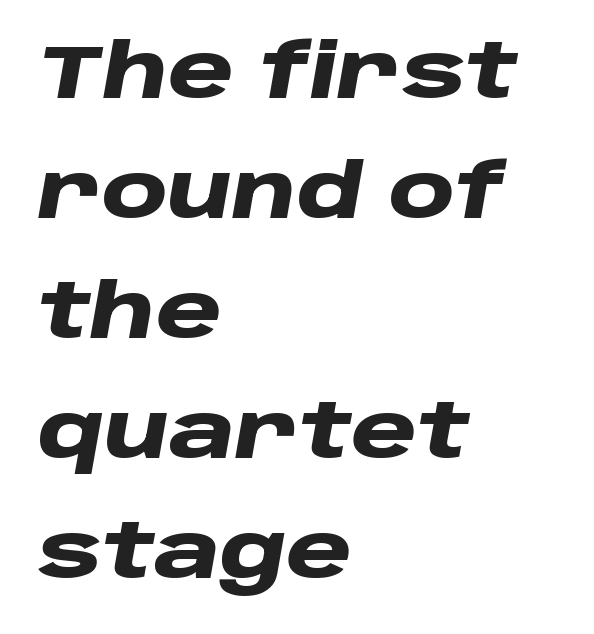
Q: Is the text bold? A: Yes.
Q: Is the text italic (slanted)? A: Yes, it leans right by about 10 degrees.
Q: Is the text underlined? A: No.
Q: How is the paragraph aligned? A: Left-aligned.
Q: Is the spacing between letters normal or unusually wide? A: Normal.
Q: Is the spacing between lines tight, normal or loose? A: Normal.
Q: Width (condensed, normal, or wide)? A: Wide.
Q: Stroke contrast? A: Low.
Q: x-height? A: Large.
Q: Monospaced? A: No.
